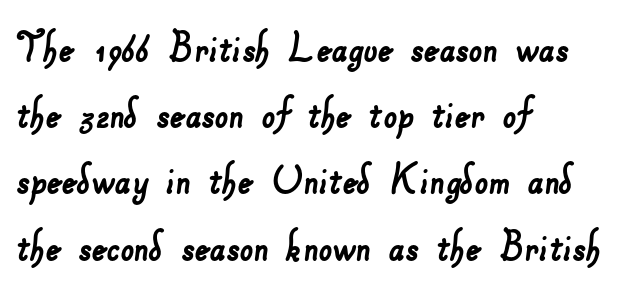
Descenders are the only things crossing below the line. Caption: standard tracking, unaltered. You could not count columns in this text — the font is proportionally spaced. The ragged edge is on the right, which tells us the setting is flush left. Look at the bottom of the vertical strokes: they stop flat, with no serifs. Honestly, the row spacing looks completely unremarkable.
